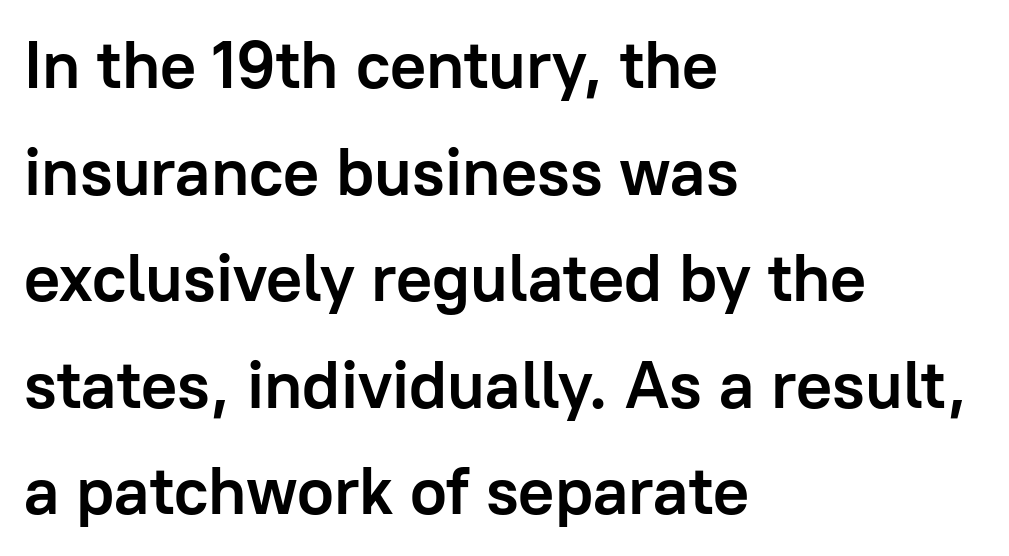
{"serif": "no", "italic": "no", "bold": "yes", "weight": "semibold", "width": "normal", "stroke_contrast": "low", "x_height": "medium", "monospaced": "no", "underline": "no", "align": "left", "line_spacing": "normal", "line_spacing_ratio": 1.59, "letter_spacing": "normal", "letter_spacing_em": 0.0, "glyph_px": 67}
